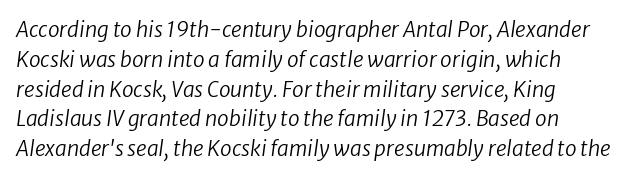
Q: Is the text bold? A: No.
Q: Is the text underlined? A: No.
Q: How is the paragraph aligned? A: Left-aligned.
Q: Is the spacing between letters normal or unusually wide? A: Normal.
Q: Is the spacing between lines tight, normal or loose? A: Normal.
